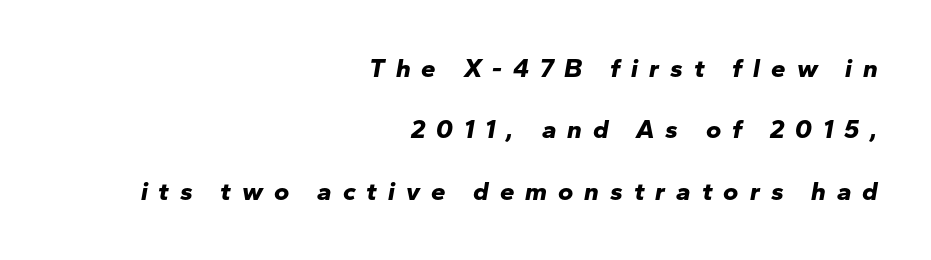
Line endings align vertically; line beginnings do not. Leading is clearly above the norm, producing a sparse column. Emphasis by weight is at full strength: bold. Rule under the text: the space is simply empty.
